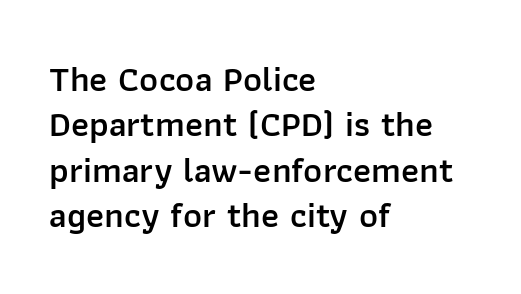
This sample uses an upright cut, with every glyph sitting square on the baseline. Compared with an ordinary text face, these strokes are moderately heavier — a semibold. These lines keep a tight, regular rhythm from letter to letter. Serif or sans? Sans — the stroke terminals are bare. Honestly, the row spacing looks completely unremarkable. All the whitespace from short lines collects on the right.
